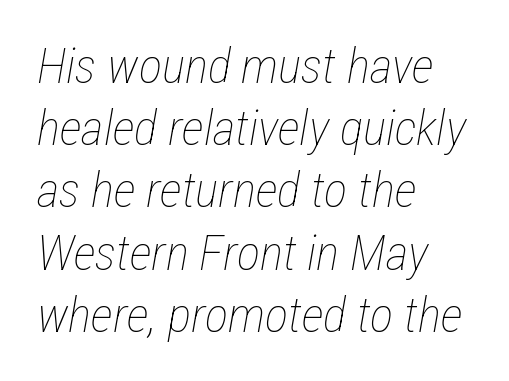
Interline gaps are of average width in this sample. Proportional: the letters do not fall into vertical columns. Visually the block forms a straight wall on the left and a jagged coastline on the right. Notice how the stems are inclined rather than vertical — that's the hallmark of italics. The glyphs are unaccompanied by any horizontal stroke below them.
